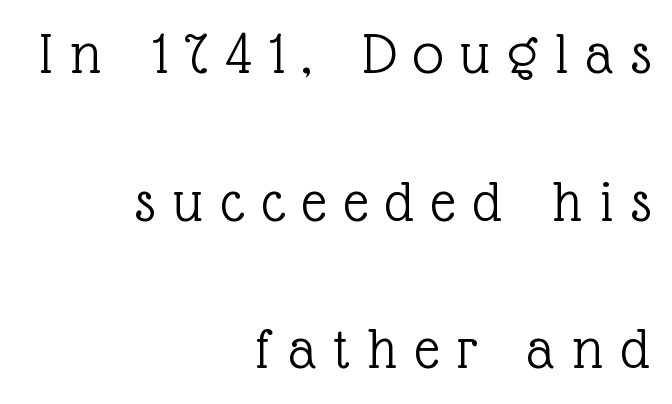
{"serif": "yes", "italic": "no", "bold": "no", "weight": "light", "width": "normal", "x_height": "medium", "monospaced": "no", "underline": "no", "align": "right", "line_spacing": "loose", "line_spacing_ratio": 2.42, "letter_spacing": "wide", "letter_spacing_em": 0.29, "glyph_px": 61}
